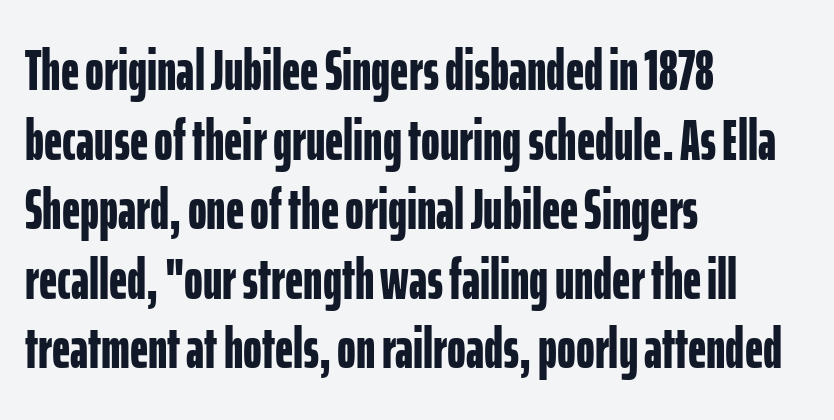
The image shows 57 px bold, condensed sans-serif type, upright; set left-aligned, line spacing 1.22x, normal letter spacing, not underlined; low stroke contrast and a medium x-height.
